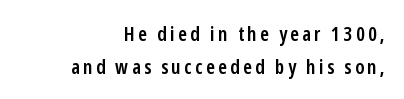
Notice the strokes are somewhat thickened but not fully heavy: this is a semibold. Reading down the column, the eye jumps a familiar distance to each next line. Nope, not italic — everything's standing straight. The gap between lines stays unmarked.
